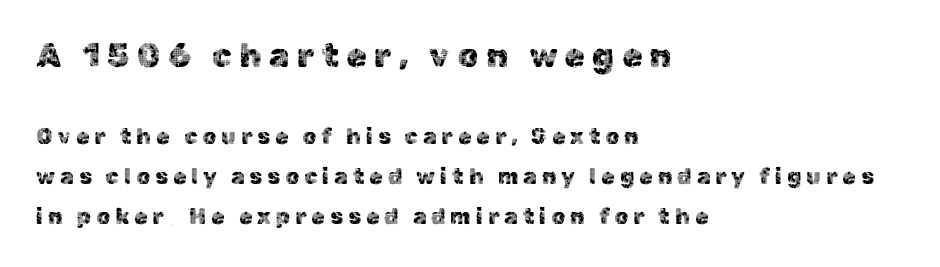
Reading down the block, your eye returns to a fixed left position each line. A typesetter would label this face a sans. Type without underlining. The letters in the upper block stand taller than those in the block below. The gaps between neighbouring characters are conspicuously large. The lettering holds an erect, upright posture throughout.
